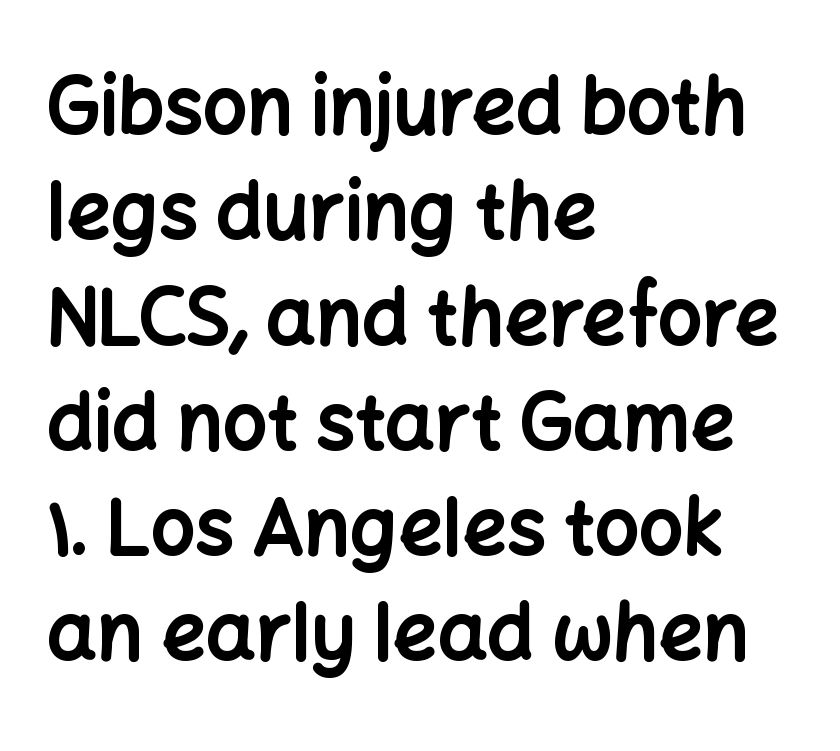
{"serif": "no", "italic": "no", "bold": "yes", "weight": "bold", "width": "normal", "stroke_contrast": "low", "x_height": "medium", "monospaced": "no", "underline": "no", "align": "left", "line_spacing": "normal", "line_spacing_ratio": 1.35, "letter_spacing": "normal", "letter_spacing_em": 0.0, "glyph_px": 78}
